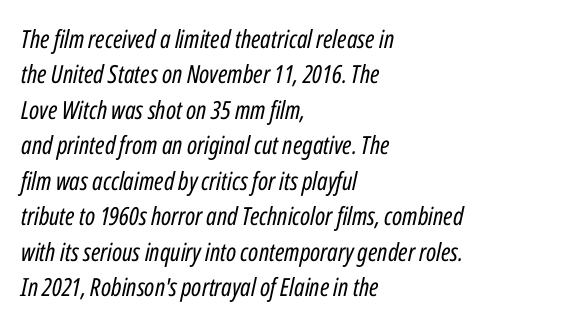
The rendering keeps characters at their native spacing. Compared with typical paragraphs, the rows here are spaced about the same. The passage is arranged the way most books set body copy — flush left. Any mark beneath the type? The region is blank.
